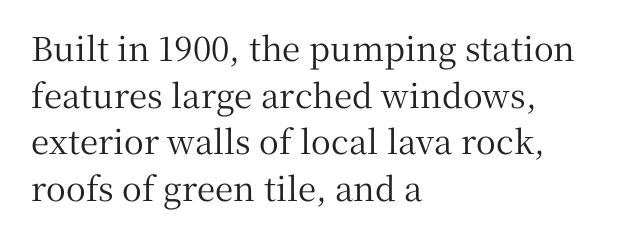
Q: Is the text italic (slanted)? A: No, it is upright.
Q: Is the typeface a serif or a sans-serif typeface? A: Serif.
Q: Is the text underlined? A: No.
Q: How is the paragraph aligned? A: Left-aligned.
Q: Is the spacing between letters normal or unusually wide? A: Normal.
Q: Is the spacing between lines tight, normal or loose? A: Normal.
Q: Width (condensed, normal, or wide)? A: Normal.
Q: Stroke contrast? A: Medium.
Q: x-height? A: Medium.
Q: Monospaced? A: No.
